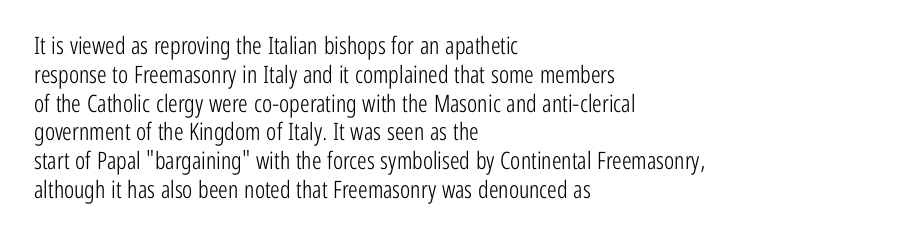
Horizontal alignment here is leftward, the default for most running prose. Is the stroke heavy? The answer is a plain regular-or-lighter. Posture: upright roman. The baseline area is clear. Between one letter and the next there's only the usual sliver of space.
